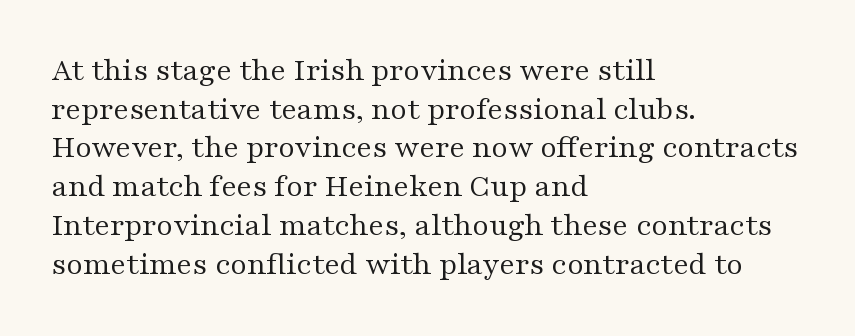
Q: Is the text bold? A: No.
Q: Is the text italic (slanted)? A: No, it is upright.
Q: Is the typeface a serif or a sans-serif typeface? A: Serif.
Q: Is the text underlined? A: No.
Q: How is the paragraph aligned? A: Left-aligned.
Q: Is the spacing between letters normal or unusually wide? A: Normal.
Q: Width (condensed, normal, or wide)? A: Wide.
Q: Stroke contrast? A: Medium.
Q: x-height? A: Medium.
Q: Monospaced? A: No.
